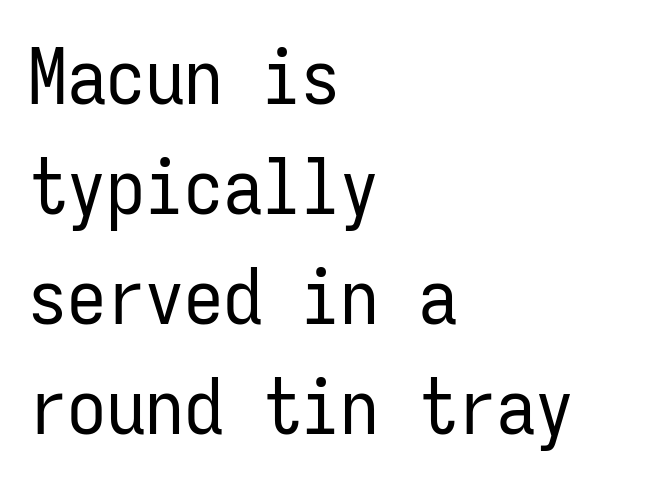
The lines sit at an ordinary, default distance from one another. The typesetter chose a ragged-right arrangement here. Glyph-to-glyph distance matches everyday printed text. The rendering uses typewriter-style spacing with identical character cells.
